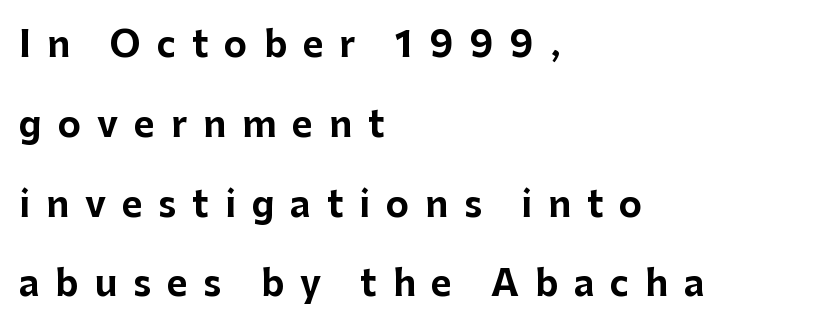
The image shows 35 px bold sans-serif type, upright; set left-aligned, loose line spacing (2.28x), unusually wide letter spacing (+0.46 em), not underlined; low stroke contrast and a medium x-height.
